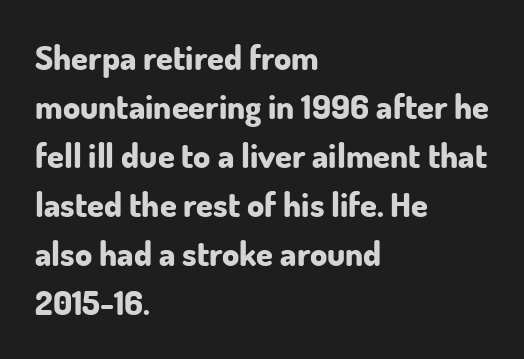
{"serif": "no", "italic": "no", "bold": "yes", "weight": "bold", "width": "normal", "stroke_contrast": "low", "x_height": "small", "monospaced": "no", "underline": "no", "align": "left", "line_spacing": "normal", "line_spacing_ratio": 1.44, "letter_spacing": "normal", "letter_spacing_em": 0.0, "glyph_px": 34}
